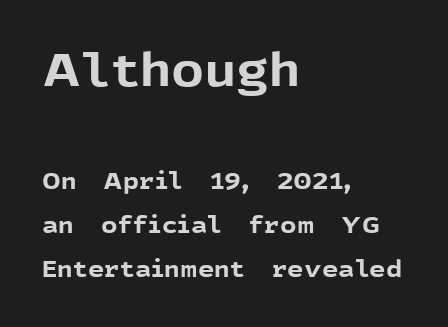
The image shows 46 px bold sans-serif type, upright; set left-aligned, loose line spacing (1.92x), normal letter spacing, not underlined; the first (top) block is 2.0x larger; a medium x-height.
